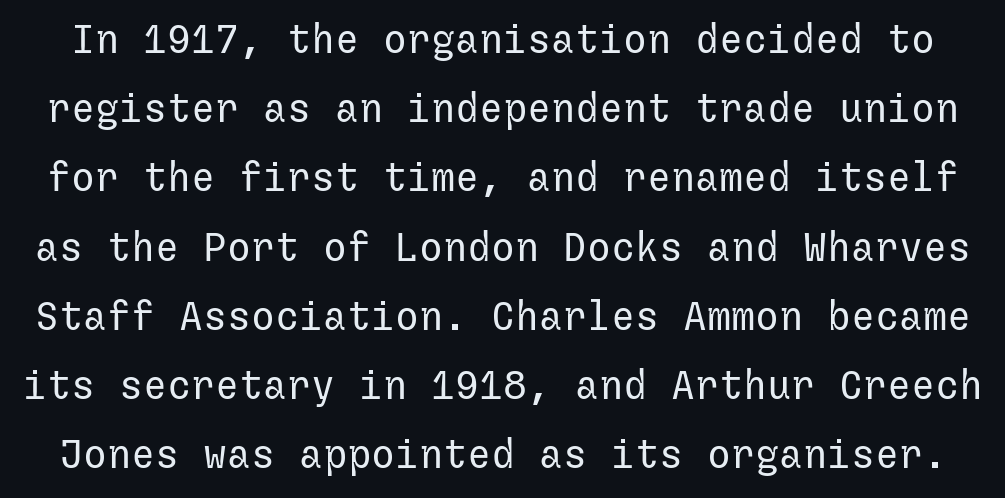
What kind of face is this? One without serifs — a sans. The glyphs are unaccompanied by any horizontal stroke below them. Glyph-to-glyph distance matches everyday printed text. No chunkiness to these letters — they're not bold. This sample uses an upright cut, with every glyph sitting square on the baseline.
